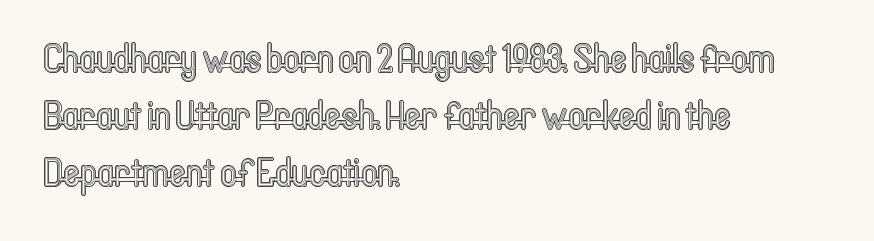
Q: Is the text italic (slanted)? A: No, it is upright.
Q: Is the text underlined? A: No.
Q: How is the paragraph aligned? A: Left-aligned.
Q: Is the spacing between letters normal or unusually wide? A: Normal.
Q: Is the spacing between lines tight, normal or loose? A: Normal.
Q: Width (condensed, normal, or wide)? A: Condensed.
Q: x-height? A: Medium.
Q: Monospaced? A: No.
